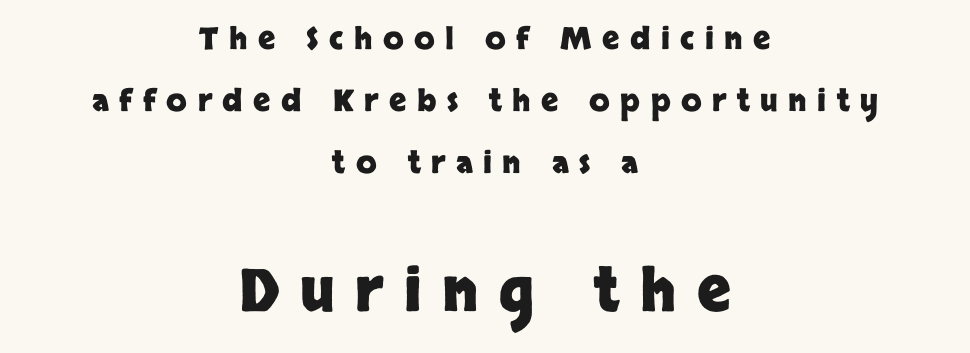
The image shows 59 px heavy sans-serif type, upright; set centered, loose line spacing (2.06x), unusually wide letter spacing (+0.35 em), not underlined; the second (bottom) block is 1.97x larger; low stroke contrast and a large x-height.
